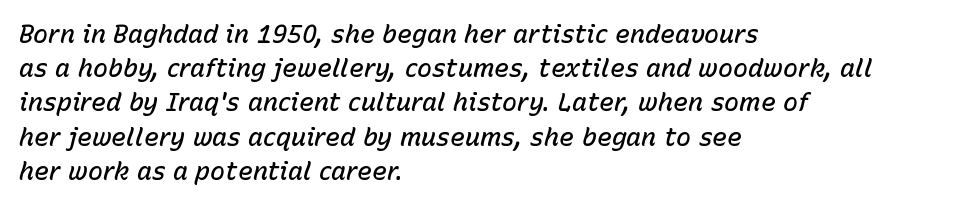
The paragraph shown leans on its left margin. Unmarked baselines from the first word to the last. In terms of letterspacing, this is plain default setting. The designer left line spacing at the default.
